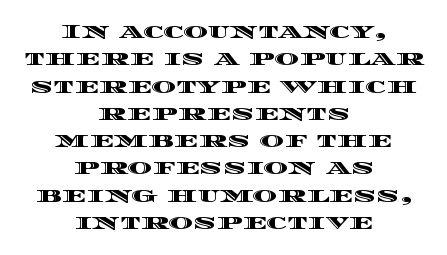
This rendering leaves character spacing at its baseline value. The passage shown is not underscored anywhere. Short and long lines alike share a common midpoint. The letters stand straight up with perfectly vertical stems. The space between consecutive lines is moderate.
